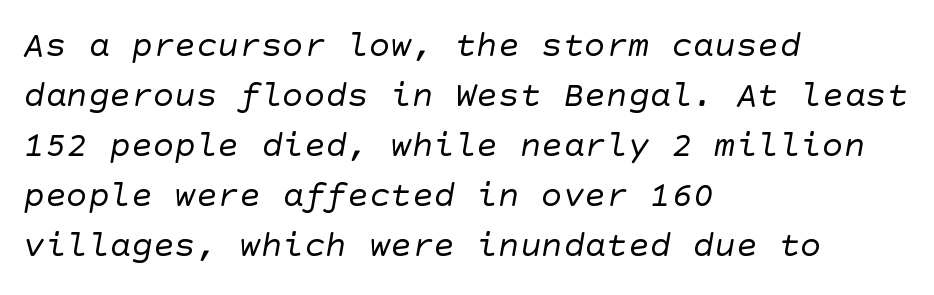
{"serif": "no", "bold": "no", "weight": "regular", "width": "normal", "stroke_contrast": "low", "x_height": "large", "underline": "no", "align": "left", "line_spacing": "normal", "line_spacing_ratio": 1.39, "letter_spacing": "normal", "letter_spacing_em": 0.0, "glyph_px": 36}
